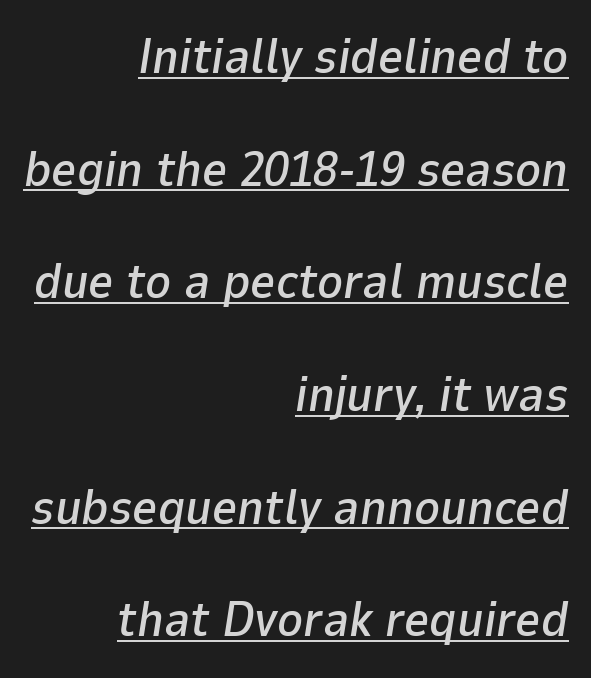
{"italic": "yes", "lean": "right", "slant_degrees": 9, "width": "normal", "stroke_contrast": "low", "x_height": "medium", "monospaced": "no", "underline": "yes", "align": "right", "line_spacing": "loose", "line_spacing_ratio": 2.3, "letter_spacing": "normal", "letter_spacing_em": 0.0, "glyph_px": 49}
